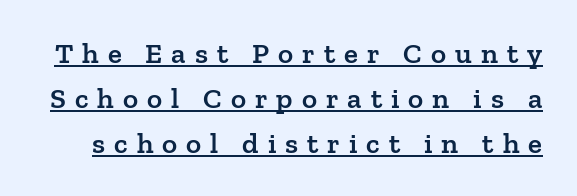
The image shows 29 px semibold serif type, upright; set normal line spacing (1.55x), unusually wide letter spacing (+0.31 em), underlined; low stroke contrast and a medium x-height.
